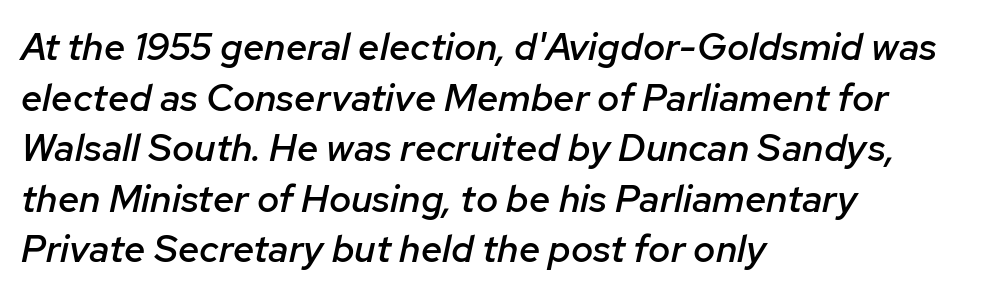
{"italic": "yes", "lean": "right", "slant_degrees": 12, "bold": "semi", "weight": "semibold", "width": "normal", "stroke_contrast": "low", "x_height": "medium", "monospaced": "no", "underline": "no", "align": "left", "line_spacing": "normal", "line_spacing_ratio": 1.33, "letter_spacing": "normal", "letter_spacing_em": 0.0, "glyph_px": 38}
